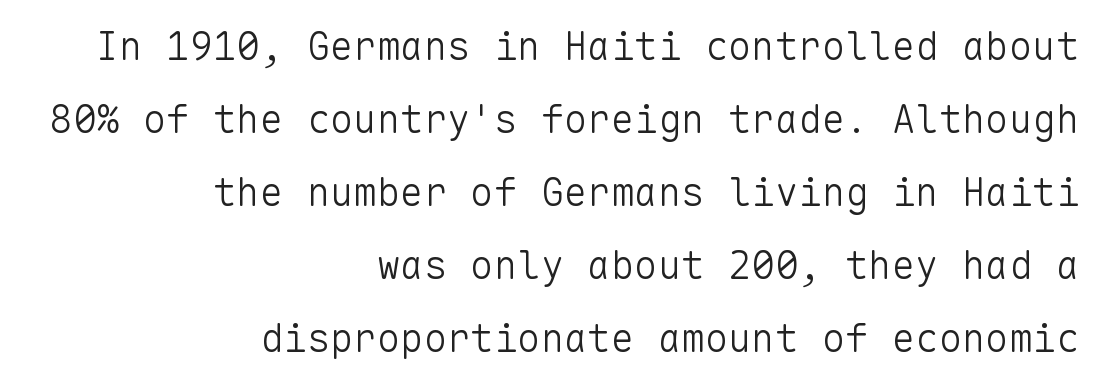
These lines are rendered in a fixed-pitch font. Only glyphs here, with clear space below each row. Ascenders rise straight up at ninety degrees. The passage shown is typeset with a sans-serif family. Compared with a typical body face, this is equally light or lighter still.
